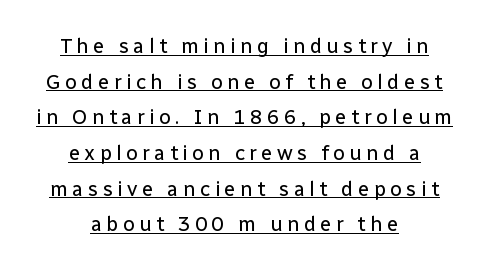
{"italic": "no", "bold": "no", "underline": "yes", "align": "center", "line_spacing": "normal", "line_spacing_ratio": 1.7, "letter_spacing": "wide", "letter_spacing_em": 0.2, "glyph_px": 21}
